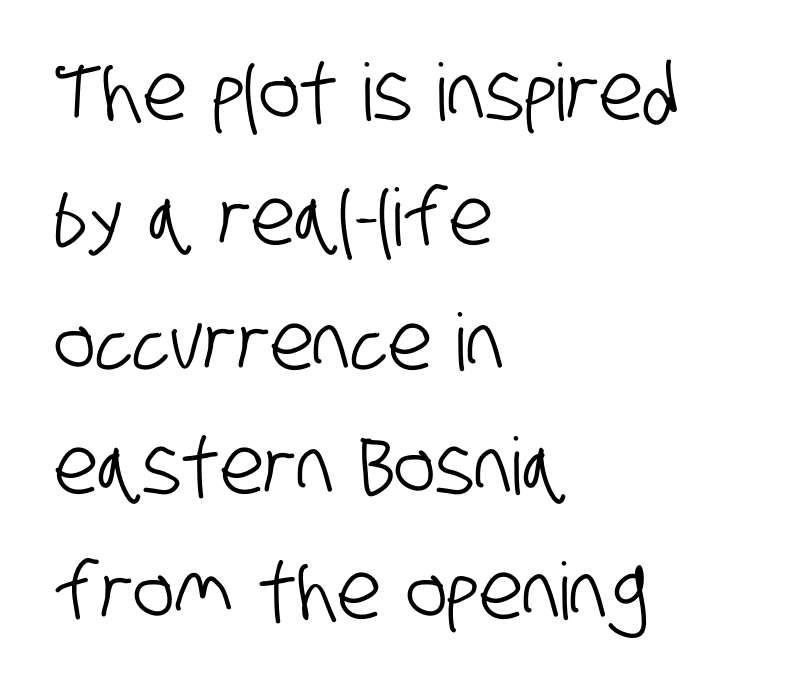
Q: Is the typeface a serif or a sans-serif typeface? A: Sans-serif.
Q: Is the text underlined? A: No.
Q: How is the paragraph aligned? A: Left-aligned.
Q: Is the spacing between letters normal or unusually wide? A: Normal.
Q: Is the spacing between lines tight, normal or loose? A: Normal.
Q: Width (condensed, normal, or wide)? A: Condensed.
Q: Stroke contrast? A: Low.
Q: x-height? A: Large.
Q: Monospaced? A: No.
